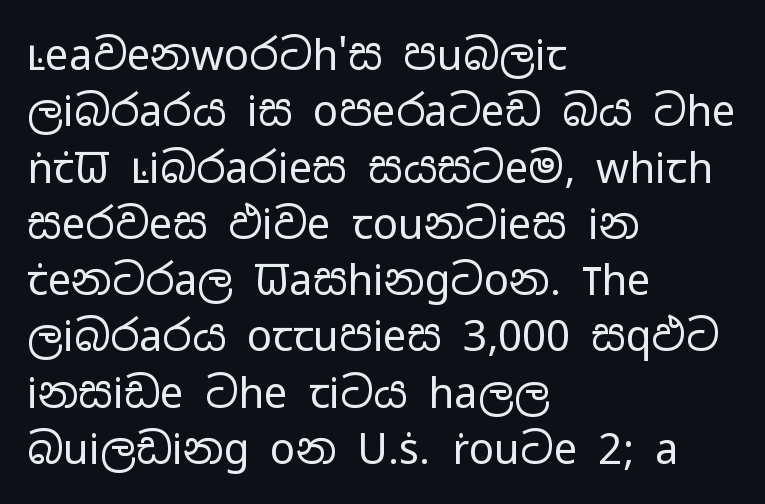
Q: Is the text bold? A: No.
Q: Is the text italic (slanted)? A: No, it is upright.
Q: Is the typeface a serif or a sans-serif typeface? A: Sans-serif.
Q: Is the text underlined? A: No.
Q: How is the paragraph aligned? A: Left-aligned.
Q: Is the spacing between letters normal or unusually wide? A: Normal.
Q: Is the spacing between lines tight, normal or loose? A: Normal.
Q: Width (condensed, normal, or wide)? A: Wide.
Q: Stroke contrast? A: Low.
Q: x-height? A: Medium.
Q: Monospaced? A: No.
